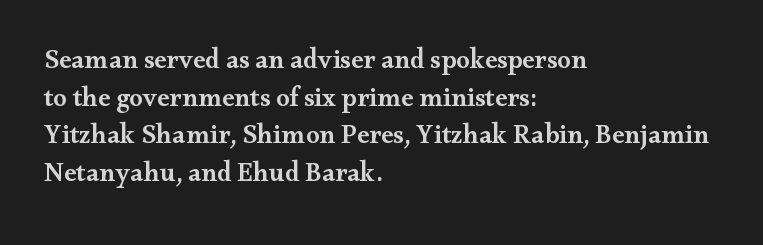
{"italic": "no", "bold": "semi", "underline": "no", "align": "left", "line_spacing": "normal", "line_spacing_ratio": 1.39, "letter_spacing": "normal", "letter_spacing_em": 0.0, "glyph_px": 27}
